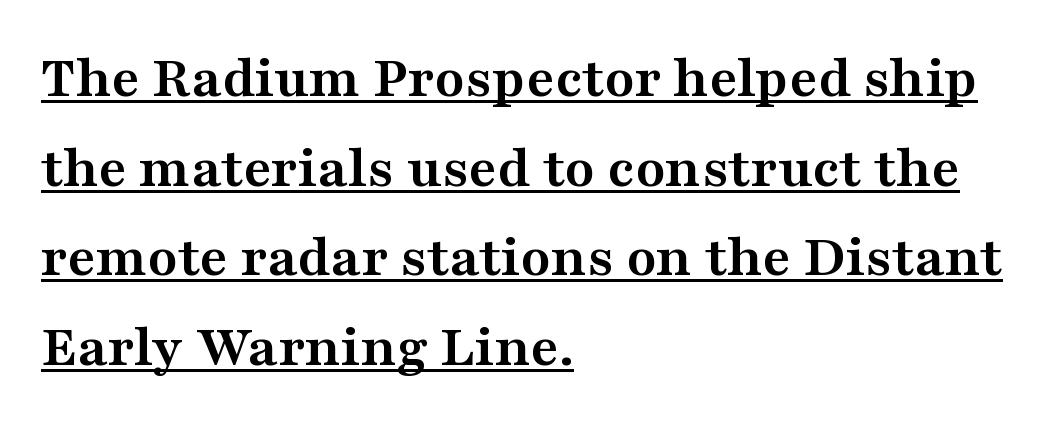
{"serif": "yes", "italic": "no", "bold": "yes", "weight": "semibold", "width": "wide", "stroke_contrast": "medium", "x_height": "medium", "monospaced": "no", "underline": "yes", "align": "left", "line_spacing": "normal", "line_spacing_ratio": 1.47, "letter_spacing": "normal", "letter_spacing_em": 0.0, "glyph_px": 61}
